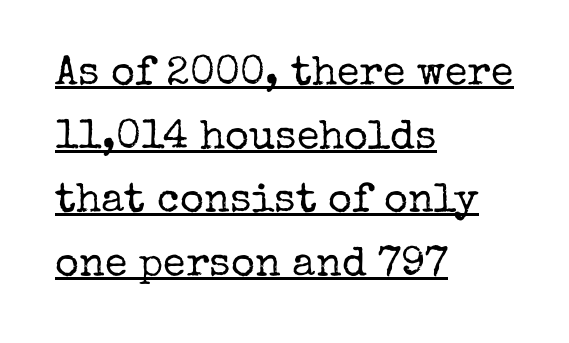
The face used here is proportionally spaced, like ordinary book or web type. Typographically, this falls in the serif category. The rows are spaced the way most documents space them. The letters sit at their default tracking, neither squeezed nor spread.
